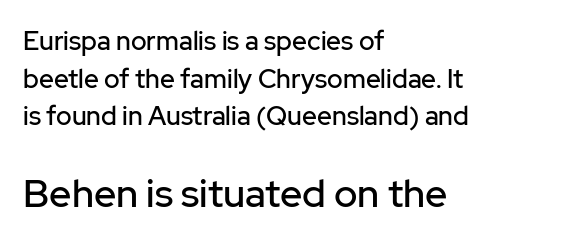
The image shows 39 px sans-serif type, upright; set left-aligned, normal line spacing (1.45x), normal letter spacing, not underlined; the second (bottom) block is 1.5x larger; low stroke contrast and a medium x-height.
